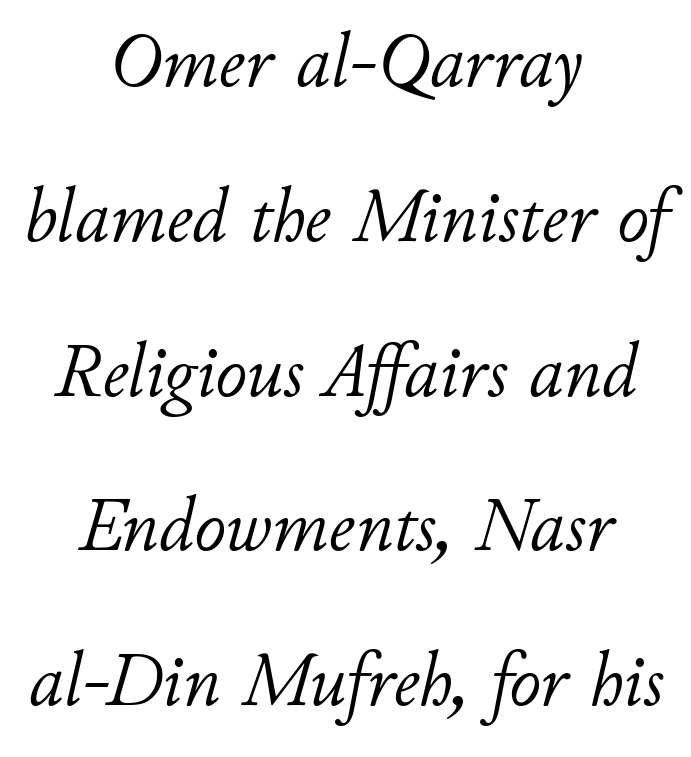
Horizontal bands of white between lines are thick stripes. Heaviness? Minimal to ordinary, like unemphasized prose. Each row of text sits above clean, open space. The typography opts for an oblique posture over an upright one.
